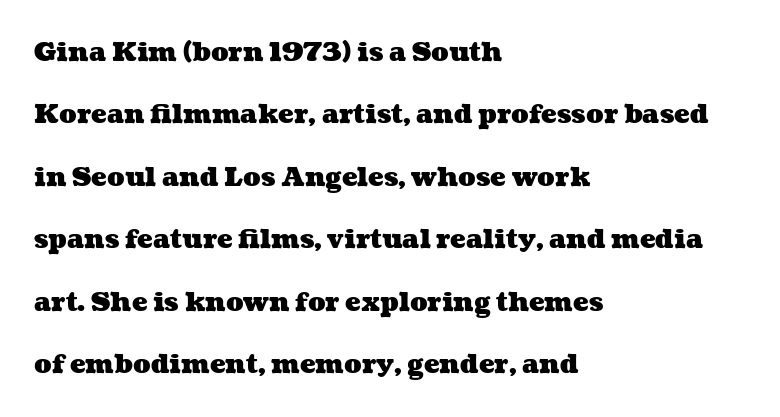
{"bold": "yes", "underline": "no", "align": "left", "line_spacing": "loose", "line_spacing_ratio": 2.4, "letter_spacing": "normal", "letter_spacing_em": 0.0, "glyph_px": 26}
